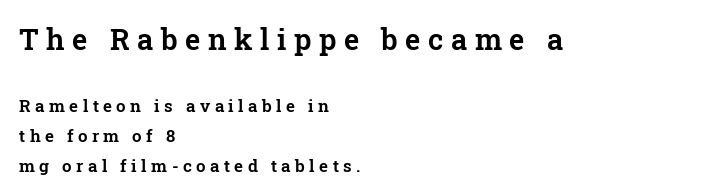
{"serif": "yes", "italic": "no", "width": "normal", "stroke_contrast": "low", "x_height": "medium", "monospaced": "no", "underline": "no", "align": "left", "line_spacing_ratio": 1.77, "letter_spacing": "wide", "letter_spacing_em": 0.26, "larger_block": "first", "size_ratio": 1.71, "glyph_px": 29}
